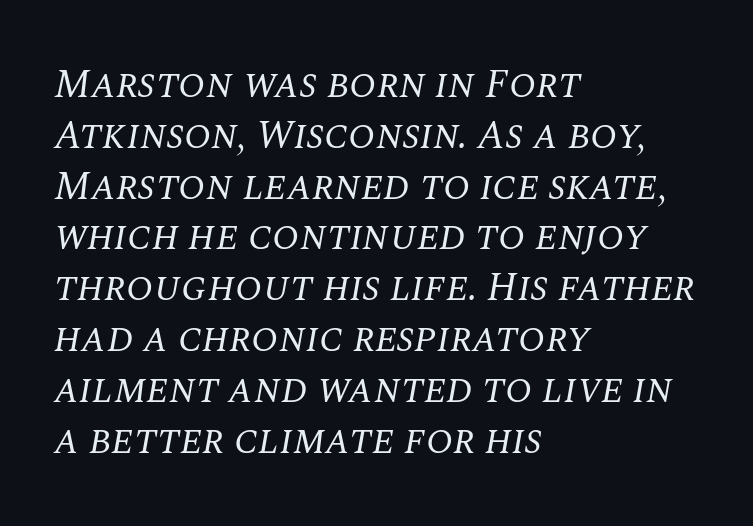
{"serif": "yes", "italic": "yes", "lean": "right", "slant_degrees": 10, "bold": "no", "weight": "regular", "width": "normal", "stroke_contrast": "medium", "x_height": "large", "monospaced": "no", "underline": "no", "align": "left", "line_spacing": "normal", "line_spacing_ratio": 1.27, "letter_spacing": "normal", "letter_spacing_em": 0.0, "glyph_px": 40}
